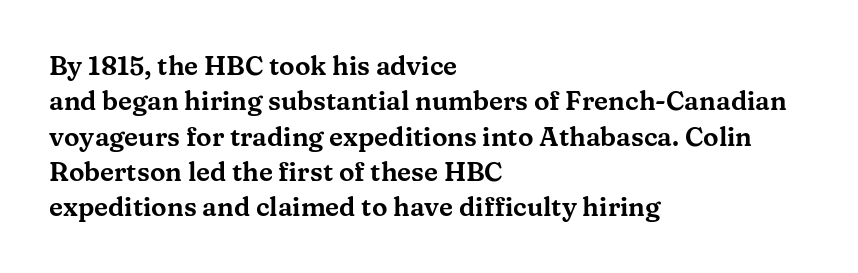
The passage shown stacks its lines at a standard gap. These lines stack with their left ends in a neat column. A roman cut, with each character standing at attention. Caption: standard tracking, unaltered. Words float on clear page, feet unadorned.
